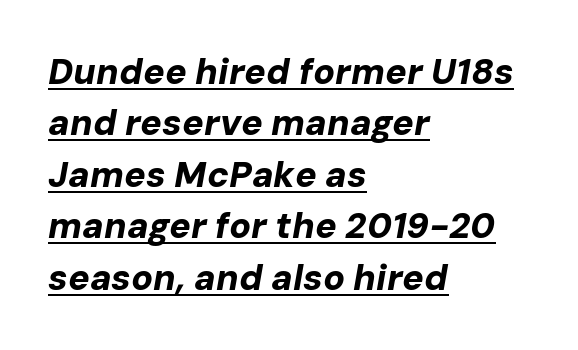
The image shows 36 px bold type, italic (leaning right); set left-aligned, normal line spacing (1.43x), normal letter spacing, underlined; low stroke contrast and a medium x-height.
